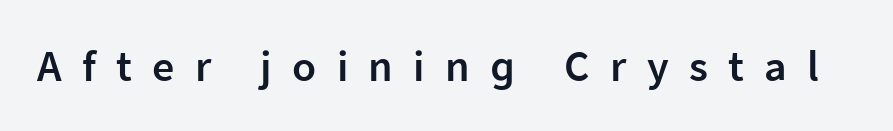
Q: Is the text bold? A: Semi-bold.
Q: Is the text italic (slanted)? A: No, it is upright.
Q: Is the typeface a serif or a sans-serif typeface? A: Sans-serif.
Q: Is the text underlined? A: No.
Q: Is the spacing between letters normal or unusually wide? A: Unusually wide.
Q: Width (condensed, normal, or wide)? A: Normal.
Q: Stroke contrast? A: Low.
Q: x-height? A: Medium.
Q: Monospaced? A: No.
